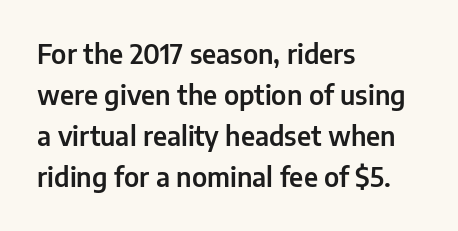
The image shows 26 px text type, upright; set left-aligned, normal line spacing (1.58x), normal letter spacing, not underlined.
